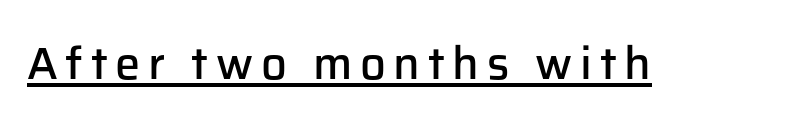
Decoration check: the copy is underlined. The glyphs in this specimen are sans serif. This sample uses an upright cut, with every glyph sitting square on the baseline. Summary of weight: moderately heavy, a semibold. Character widths vary here, with narrow letters taking less room than wide ones.
